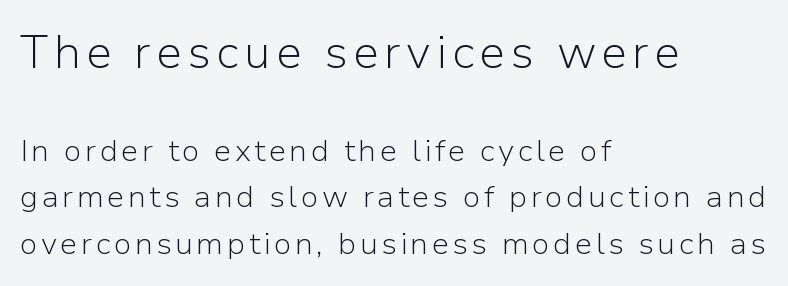
Leading matches the norm, producing a regular column. The space directly below the letters is spotless. These lines are rendered in a variable-pitch font. Left-aligned paragraph, ragged on the right.
